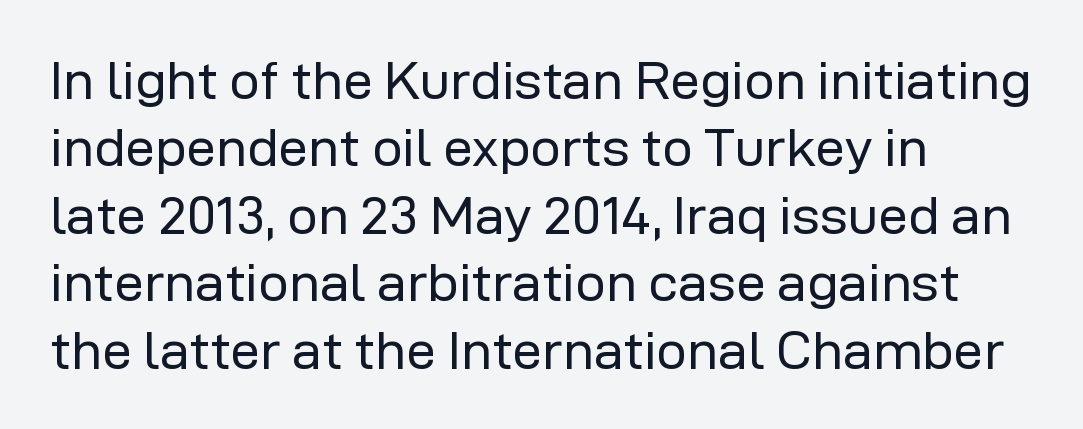
A light-to-regular cut is what we see here. Lines of text with bare space underneath. Nope, not italic — everything's standing straight. Examine the stroke ends and you'll find no serifs. The block of text has a typical density, with ordinary space between rows. A typesetter would call this zero additional tracking.
